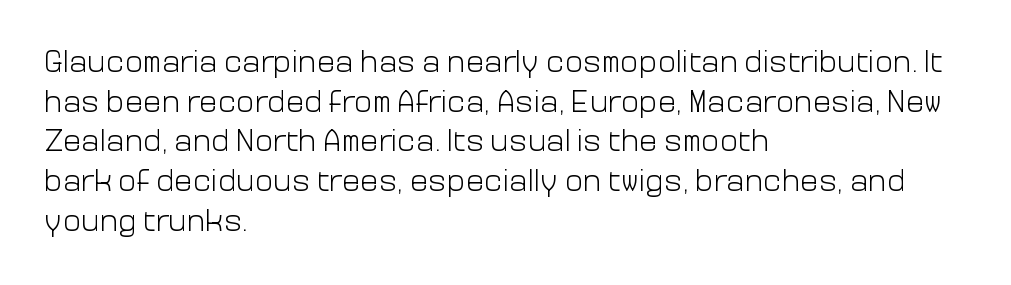
The image shows 31 px light sans-serif type, upright; set left-aligned, normal line spacing (1.28x), normal letter spacing, not underlined; low stroke contrast and a medium x-height.
